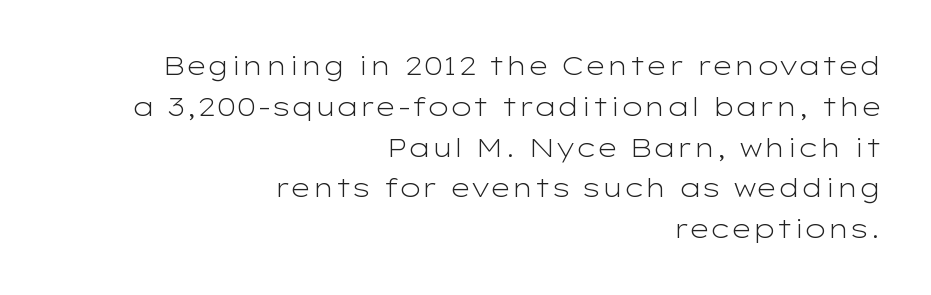
These lines were composed using upright roman letters. A normal amount of white space separates one row of letters from the next. The letterforms sit at book weight or below. Honestly, there is no underline to notice here at all.
